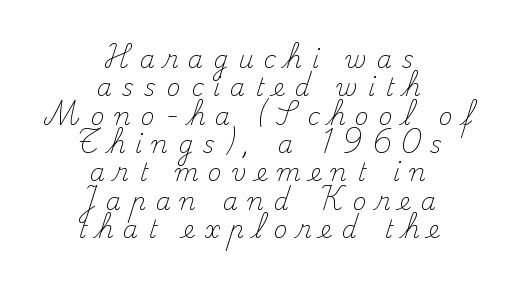
Q: Is the text bold? A: No.
Q: Is the text italic (slanted)? A: Yes.
Q: Is the text underlined? A: No.
Q: How is the paragraph aligned? A: Centered.
Q: Is the spacing between letters normal or unusually wide? A: Unusually wide.
